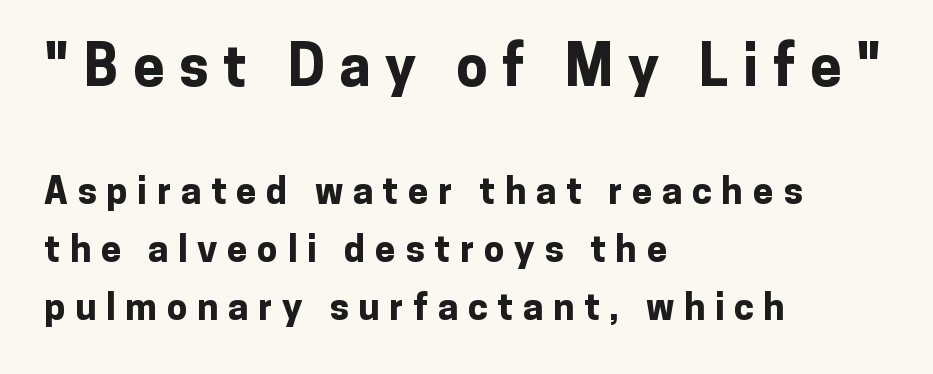
Q: Is the text bold? A: Yes.
Q: Is the text italic (slanted)? A: No, it is upright.
Q: Is the typeface a serif or a sans-serif typeface? A: Sans-serif.
Q: Is the text underlined? A: No.
Q: How is the paragraph aligned? A: Left-aligned.
Q: Is the spacing between letters normal or unusually wide? A: Unusually wide.
Q: Is the spacing between lines tight, normal or loose? A: Normal.
Q: Which block of text is set in a larger size, the first (top) or the second (bottom)? A: The first (top) one.
Q: Width (condensed, normal, or wide)? A: Normal.
Q: Stroke contrast? A: Low.
Q: x-height? A: Medium.
Q: Monospaced? A: No.
